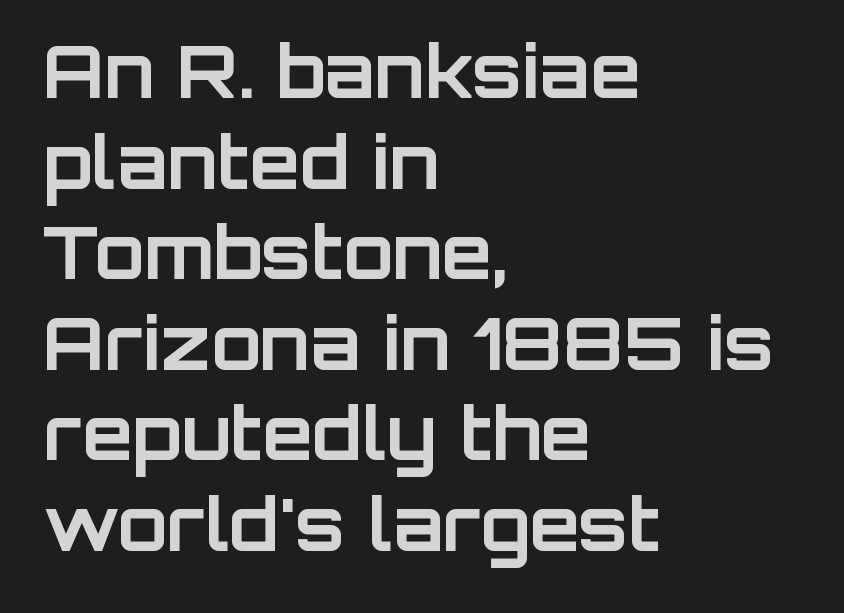
Q: Is the text bold? A: Yes.
Q: Is the text italic (slanted)? A: No, it is upright.
Q: Is the typeface a serif or a sans-serif typeface? A: Sans-serif.
Q: Is the text underlined? A: No.
Q: How is the paragraph aligned? A: Left-aligned.
Q: Is the spacing between letters normal or unusually wide? A: Normal.
Q: Width (condensed, normal, or wide)? A: Normal.
Q: Stroke contrast? A: Low.
Q: x-height? A: Large.
Q: Monospaced? A: No.
